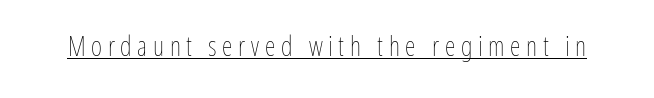
Q: Is the text bold? A: No.
Q: Is the text italic (slanted)? A: No, it is upright.
Q: Is the text underlined? A: Yes.
Q: Is the spacing between letters normal or unusually wide? A: Unusually wide.
